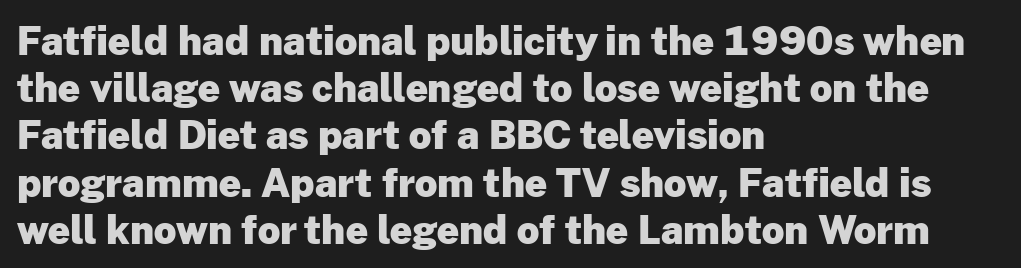
{"serif": "no", "italic": "no", "bold": "yes", "weight": "heavy", "width": "normal", "stroke_contrast": "low", "x_height": "medium", "monospaced": "no", "underline": "no", "align": "left", "line_spacing_ratio": 1.21, "letter_spacing": "normal", "letter_spacing_em": 0.0, "glyph_px": 39}
